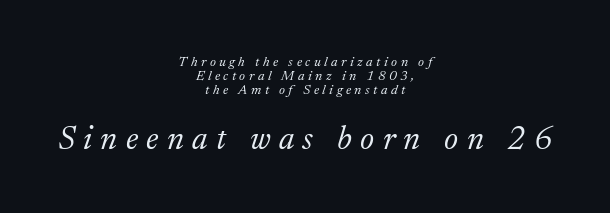
Q: Is the text bold? A: No.
Q: Is the text italic (slanted)? A: Yes, it leans right by about 17 degrees.
Q: Is the typeface a serif or a sans-serif typeface? A: Serif.
Q: Is the text underlined? A: No.
Q: How is the paragraph aligned? A: Centered.
Q: Is the spacing between letters normal or unusually wide? A: Unusually wide.
Q: Is the spacing between lines tight, normal or loose? A: Tight.
Q: Which block of text is set in a larger size, the first (top) or the second (bottom)? A: The second (bottom) one.
Q: Width (condensed, normal, or wide)? A: Normal.
Q: Stroke contrast? A: Low.
Q: x-height? A: Medium.
Q: Monospaced? A: No.
